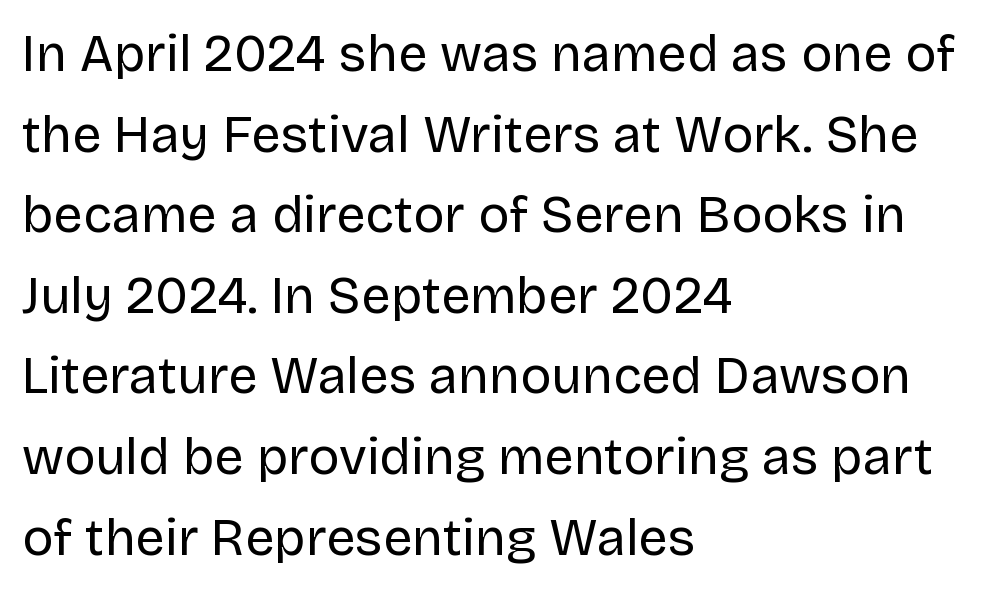
Q: Is the text bold? A: No.
Q: Is the text italic (slanted)? A: No, it is upright.
Q: Is the typeface a serif or a sans-serif typeface? A: Sans-serif.
Q: Is the text underlined? A: No.
Q: How is the paragraph aligned? A: Left-aligned.
Q: Is the spacing between letters normal or unusually wide? A: Normal.
Q: Is the spacing between lines tight, normal or loose? A: Normal.
Q: Width (condensed, normal, or wide)? A: Normal.
Q: Stroke contrast? A: Low.
Q: x-height? A: Large.
Q: Monospaced? A: No.
